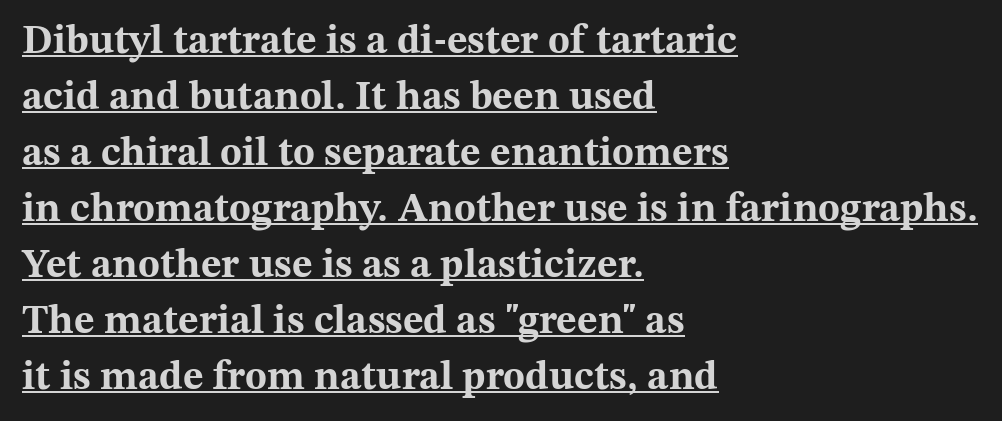
The image shows 40 px bold, wide serif type, upright; set left-aligned, normal line spacing (1.4x), normal letter spacing, underlined; medium stroke contrast and a medium x-height.
